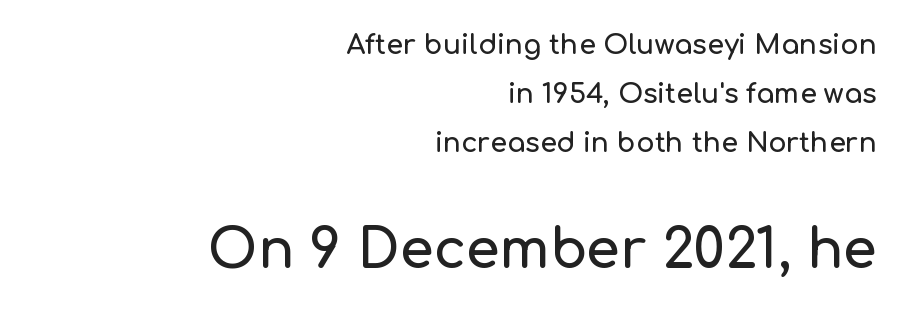
The image shows 54 px sans-serif type, upright; set right-aligned, line spacing 1.81x, normal letter spacing, not underlined; the second (bottom) block is 2.0x larger; low stroke contrast and a medium x-height.
